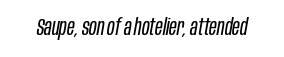
Q: Is the text bold? A: No.
Q: Is the text italic (slanted)? A: Yes, it leans right by about 10 degrees.
Q: Is the text underlined? A: No.
Q: Is the spacing between letters normal or unusually wide? A: Normal.
